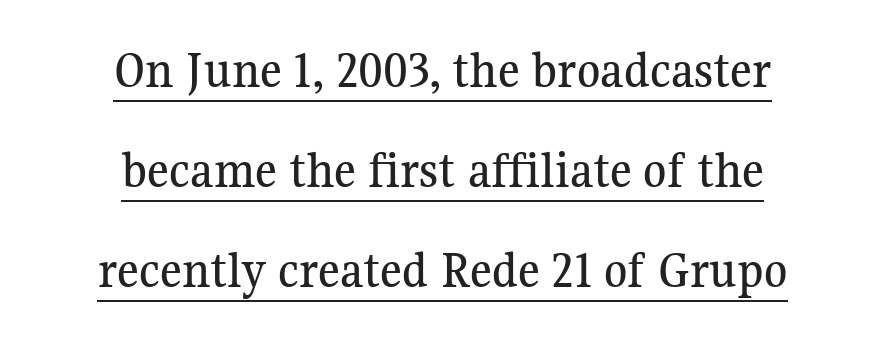
Compared with a flush-left layout, this one balances lines on the center instead. Compared with typical body copy, the letter spacing here is the same. Yep, those are serifs on the letters. Characters remain perfectly vertical along every line. The letters advance in unequal steps, a hallmark of proportional type. Glance below the letters and you will spot a drawn line.
